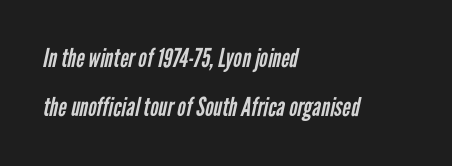
The image shows 26 px text type; set left-aligned, line spacing 1.89x, normal letter spacing, not underlined.
